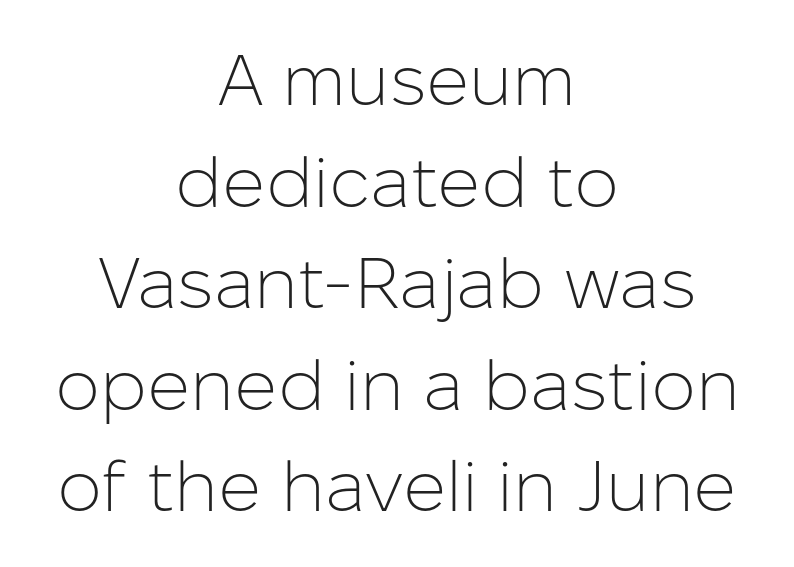
Each letter keeps its own natural width here, so spacing adapts to shape. The font is comparable to plain body text, perhaps lighter. This rendering uses center alignment, leaving both contours irregular but symmetric. Baseline-to-baseline distance is the conventional proportion of letter height. Tall strokes in this sample are plumb rather than angled. Serif or sans? Sans — the stroke terminals are bare.
